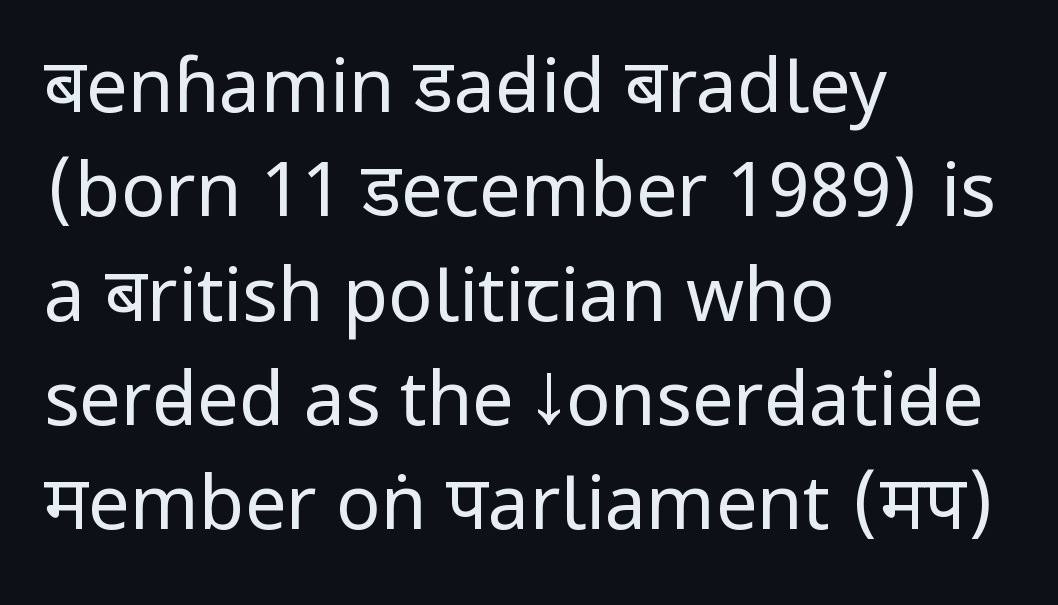
The image shows 74 px regular-weight, condensed sans-serif type, upright; set left-aligned, normal line spacing (1.41x), normal letter spacing, not underlined; low stroke contrast.
